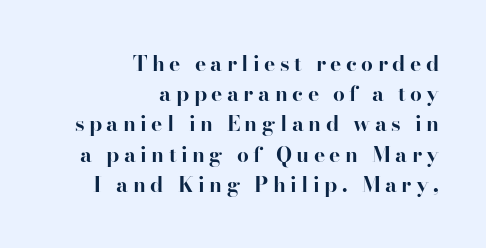
{"italic": "no", "bold": "yes", "underline": "no", "align": "right", "line_spacing": "normal", "line_spacing_ratio": 1.44, "letter_spacing": "wide", "letter_spacing_em": 0.21, "glyph_px": 21}
